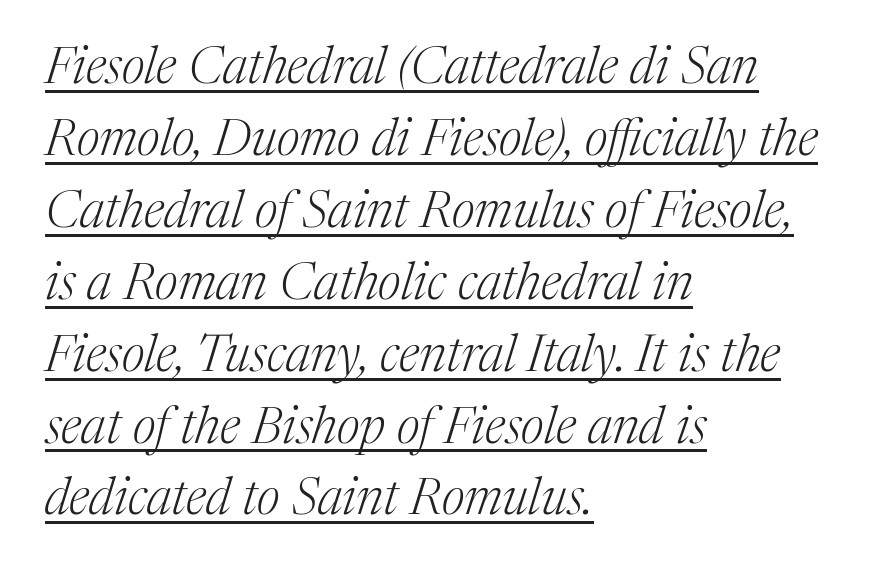
Leading: standard. Regarding serifs, this sample has them. This sample uses plain, unmodified letter spacing. Proportional: the letters do not fall into vertical columns.
